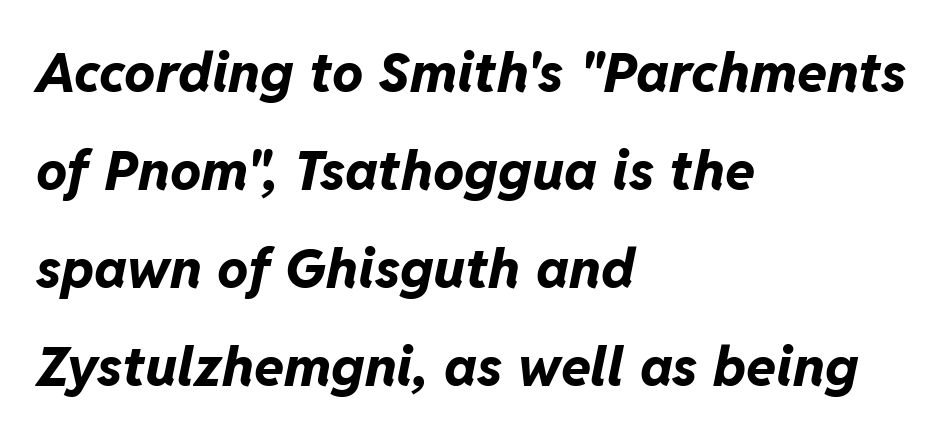
The axis of the letterforms is tilted away from vertical. Proportional: the letters do not fall into vertical columns. What stands out about the letter spacing? Nothing — it is the standard amount. Rule under the text: the space is simply empty. I'd describe the lettering as bold — thick and assertive.
